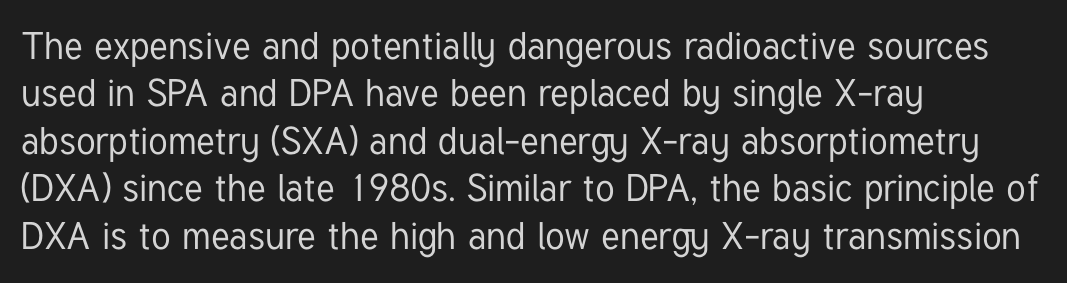
Every stem runs plumb, perpendicular to the baseline. Here the glyphs are tracked normally, forming tight word shapes. If you measured baseline to baseline, you'd find a middling distance. Check where the strokes stop: nothing finishes them off — pure sans. Alignment: flush left. The rendering uses natural spacing where letterforms have individual widths.
